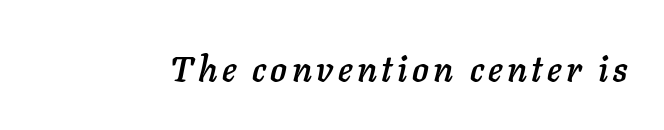
Proportional: the letters do not fall into vertical columns. In terms of posture, this sample is oblique. A clean baseline with only descenders dipping below it.
